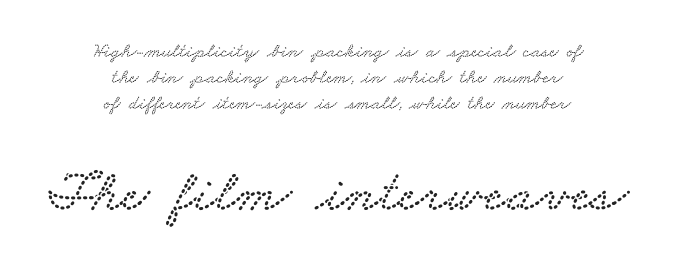
The image shows 60 px wide serif type; set centered, normal line spacing (1.3x), normal letter spacing, not underlined; the second (bottom) block is 3.0x larger; low stroke contrast and a small x-height.
